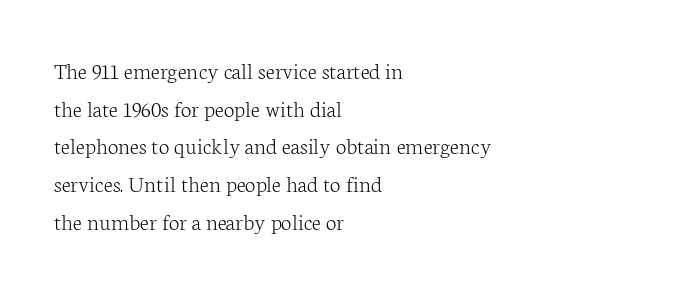
The image shows 24 px text type, upright; set left-aligned, normal line spacing (1.57x), normal letter spacing, not underlined.
